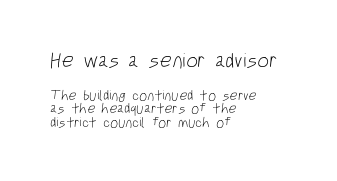
Q: Is the text bold? A: No.
Q: Is the text underlined? A: No.
Q: How is the paragraph aligned? A: Left-aligned.
Q: Is the spacing between letters normal or unusually wide? A: Normal.
Q: Is the spacing between lines tight, normal or loose? A: Tight.
Q: Which block of text is set in a larger size, the first (top) or the second (bottom)? A: The first (top) one.
